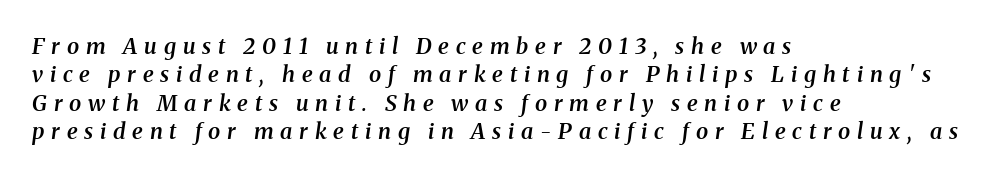
Italic: yes, the glyphs are oblique. The letters are semibold — heavier than regular but short of a full bold. Visually the block forms a straight wall on the left and a jagged coastline on the right. The specimen omits any rule beneath the text block's lines. Loose tracking; the words dissolve into strings of separated letters.
